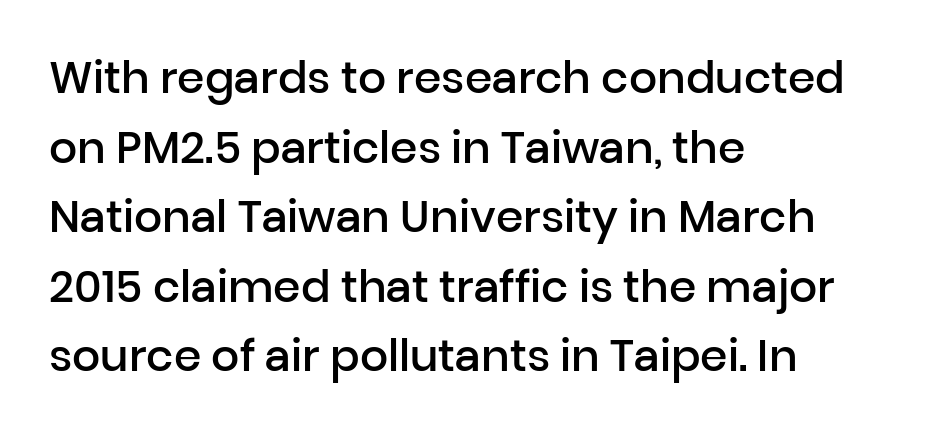
The block of text has a typical density, with ordinary space between rows. Spacing verdict: proportional, widths tailored to each character. Words float on clear page, feet unadorned. The face used here is rendered with its standard letterfit.
